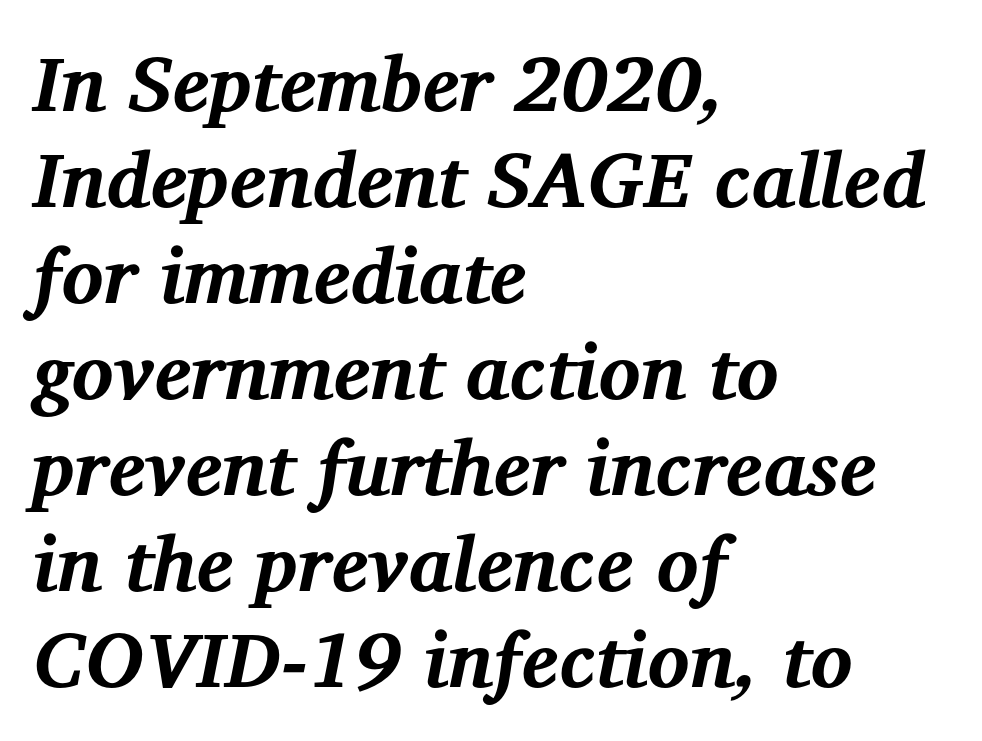
Q: Is the text bold? A: Yes.
Q: Is the text italic (slanted)? A: Yes, it leans right by about 12 degrees.
Q: Is the typeface a serif or a sans-serif typeface? A: Serif.
Q: Is the text underlined? A: No.
Q: How is the paragraph aligned? A: Left-aligned.
Q: Is the spacing between letters normal or unusually wide? A: Normal.
Q: Width (condensed, normal, or wide)? A: Normal.
Q: Stroke contrast? A: Medium.
Q: x-height? A: Medium.
Q: Monospaced? A: No.
